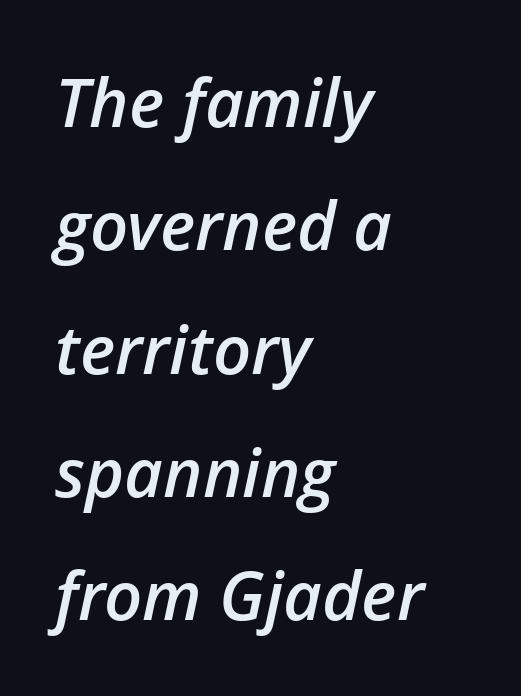
{"italic": "yes", "lean": "right", "slant_degrees": 12, "bold": "semi", "weight": "semibold", "width": "normal", "stroke_contrast": "low", "x_height": "medium", "monospaced": "no", "underline": "no", "align": "left", "line_spacing_ratio": 1.84, "letter_spacing": "normal", "letter_spacing_em": 0.0, "glyph_px": 67}
